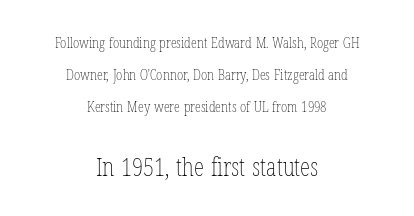
The image shows 26 px text type, upright; set centered, loose line spacing (2.14x), normal letter spacing, not underlined; the second (bottom) block is 1.73x larger.
